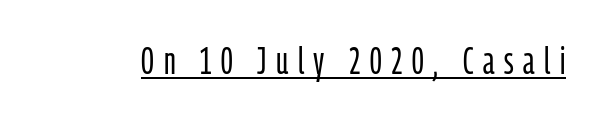
The image shows 38 px light, condensed sans-serif type, upright; set unusually wide letter spacing (+0.25 em), underlined; low stroke contrast and a medium x-height.
